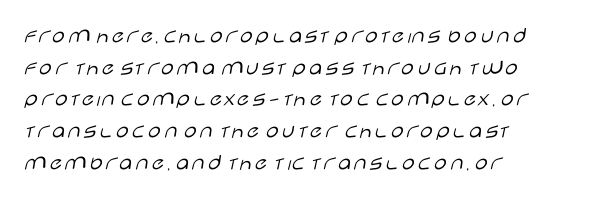
Line spacing here is normal. The text block is weighted toward the left margin, trailing off unevenly rightward. Lines of text with bare space underneath. Nothing unusual about the tracking: characters are spaced as the font intends. A quiet, ordinary-to-light weight characterises the typeface.
